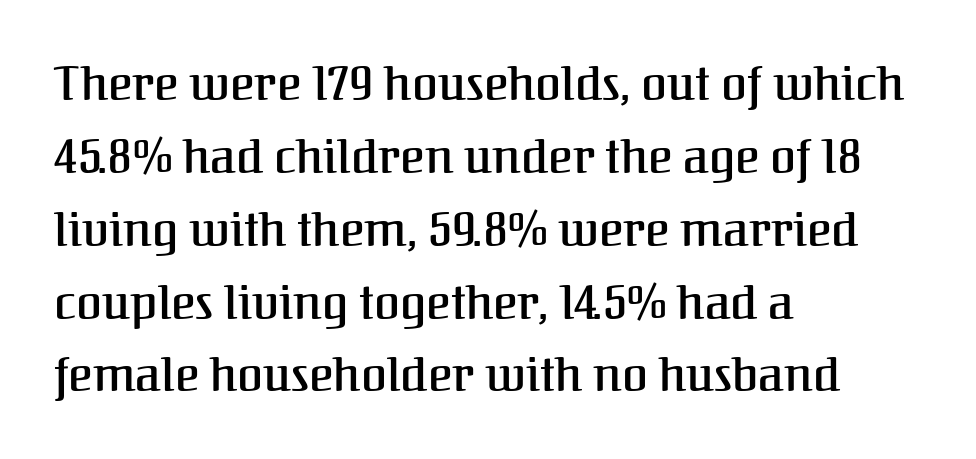
Teacher's note: observe the even left margin — that is flush-left alignment. The rendering shows small feet on the letterforms — a serif design. This sample uses plain, unmodified letter spacing. Here the designer chose a conventional face with non-uniform glyph widths. This sample keeps an unexceptional amount of space between lines. The lettering holds an erect, upright posture throughout.
